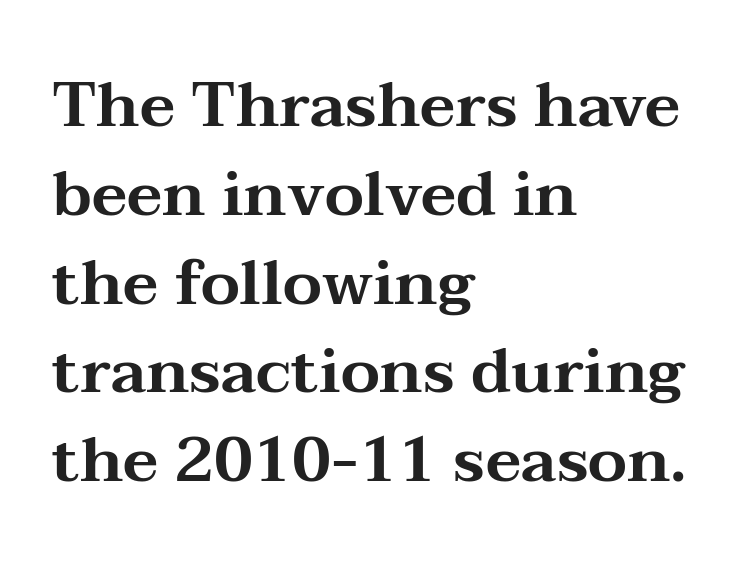
The image shows 63 px wide serif type, upright; set left-aligned, normal line spacing (1.41x), normal letter spacing, not underlined; medium stroke contrast and a medium x-height.
